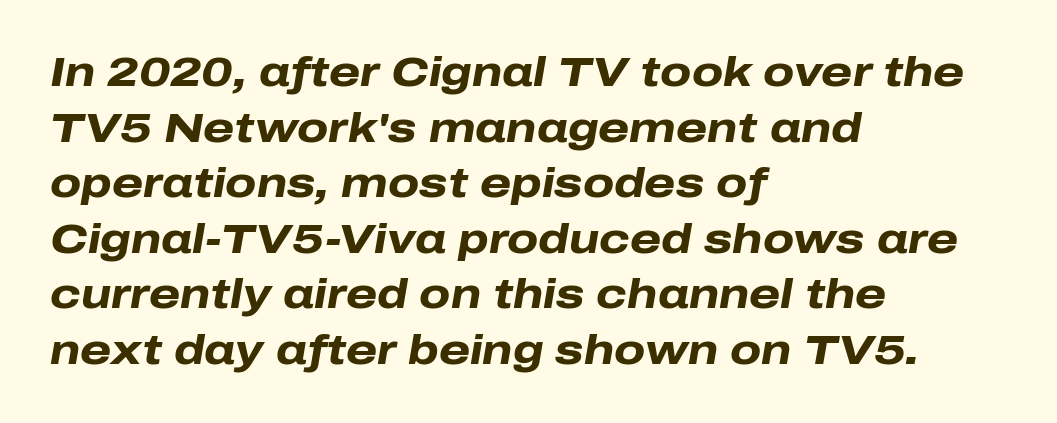
The image shows 40 px heavy, wide type, italic (leaning right); set left-aligned, normal line spacing (1.39x), normal letter spacing, not underlined; low stroke contrast and a medium x-height.
